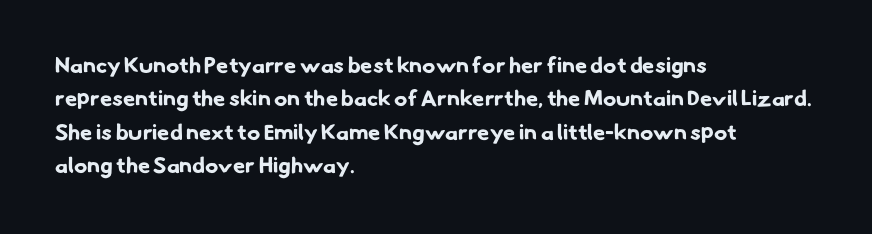
Q: Is the text bold? A: Yes.
Q: Is the text underlined? A: No.
Q: How is the paragraph aligned? A: Left-aligned.
Q: Is the spacing between letters normal or unusually wide? A: Normal.
Q: Is the spacing between lines tight, normal or loose? A: Normal.
